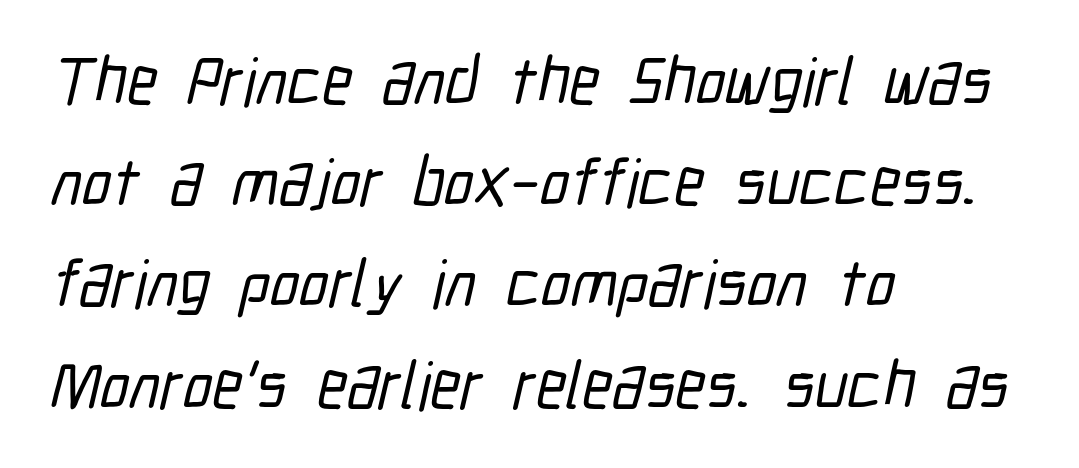
The image shows 67 px condensed sans-serif type; set left-aligned, normal line spacing (1.51x), normal letter spacing, not underlined; low stroke contrast and a medium x-height.
